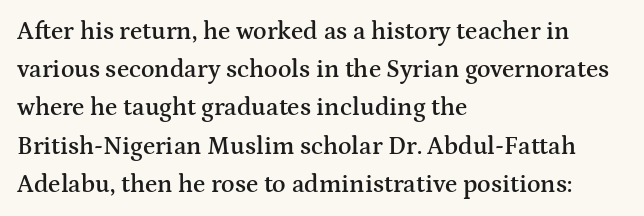
{"italic": "no", "bold": "semi", "underline": "no", "align": "left", "line_spacing": "normal", "line_spacing_ratio": 1.53, "letter_spacing": "normal", "letter_spacing_em": 0.0, "glyph_px": 25}
